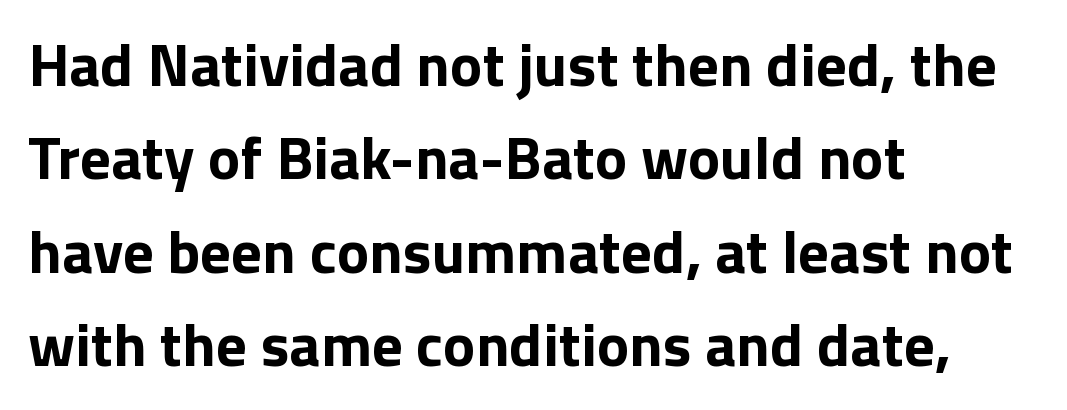
Character widths vary here, with narrow letters taking less room than wide ones. Students, observe: this is what conventionally led text looks like. The sample has been set heavy, in full bold. No extra tracking has been applied to these lines. Underlining? Definitely not there. Alignment: flush left.
